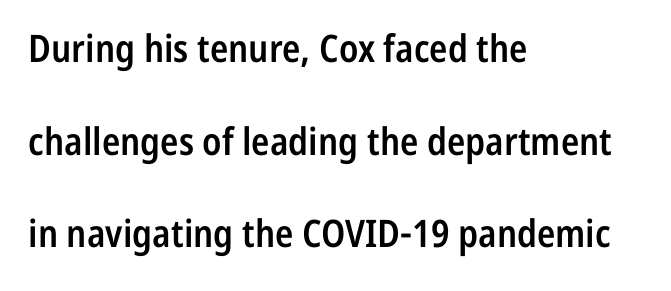
{"serif": "no", "italic": "no", "bold": "semi", "weight": "semibold", "width": "condensed", "stroke_contrast": "low", "x_height": "medium", "monospaced": "no", "underline": "no", "align": "left", "line_spacing": "loose", "line_spacing_ratio": 2.44, "letter_spacing": "normal", "letter_spacing_em": 0.0, "glyph_px": 38}
